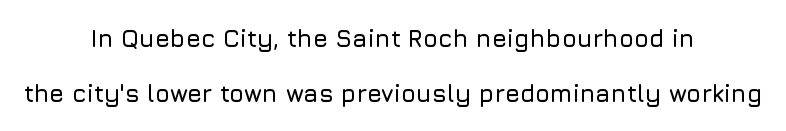
Italic? Not at all — the glyphs are vertical. These lines stand farther apart than default settings would place them. Observe the ordinary spacing: letters are neighbours, not strangers. The strip under each line holds only bare page. Where is the straight margin? There isn't one; the lines are centered.
